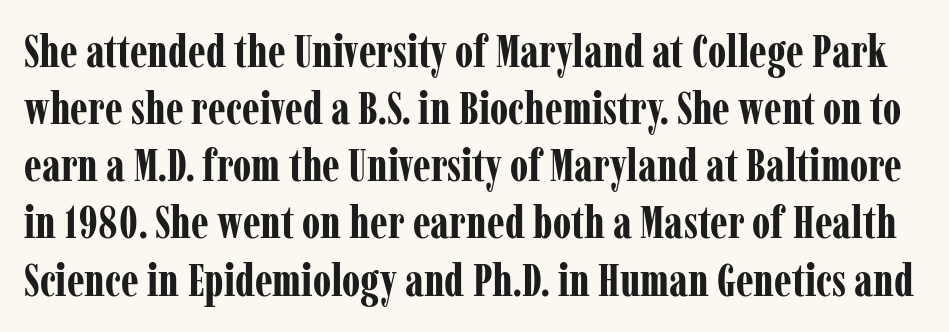
Q: Is the text bold? A: Yes.
Q: Is the text italic (slanted)? A: No, it is upright.
Q: Is the typeface a serif or a sans-serif typeface? A: Serif.
Q: Is the text underlined? A: No.
Q: Is the spacing between letters normal or unusually wide? A: Normal.
Q: Is the spacing between lines tight, normal or loose? A: Normal.
Q: Width (condensed, normal, or wide)? A: Condensed.
Q: Stroke contrast? A: Low.
Q: x-height? A: Medium.
Q: Monospaced? A: No.
